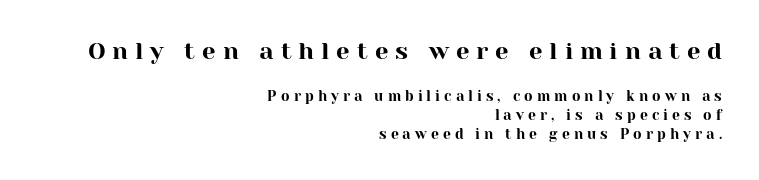
Tracking value appears strongly positive — letters spread wide. Unlike italic type, these characters show no tilt at all. These lines sit exactly where default settings would place them. The foot of each line stays bare and open. The emphasis by scale lands on block number one, above. This sample is right-justified, so line beginnings fall wherever the words allow.
